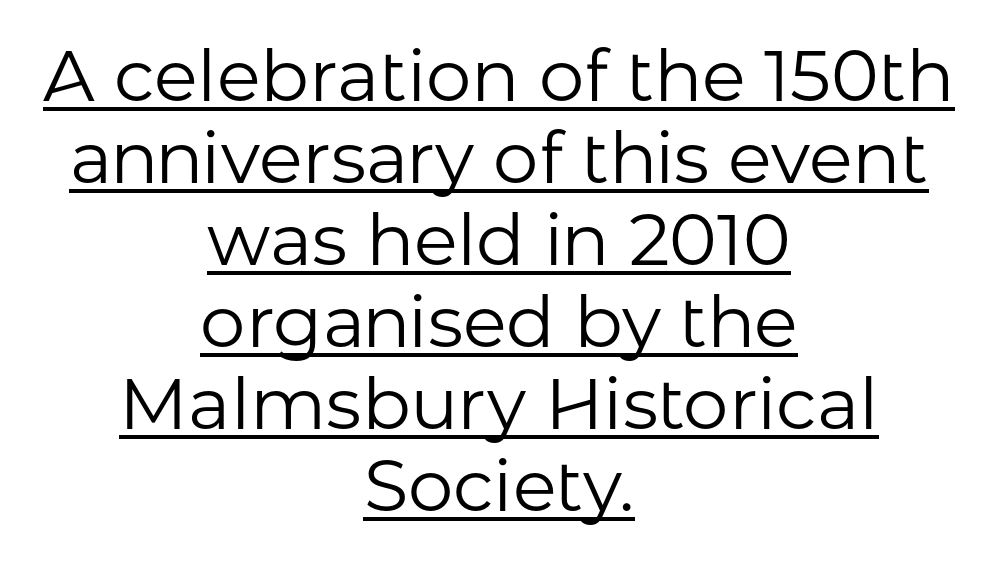
Q: Is the text bold? A: No.
Q: Is the text italic (slanted)? A: No, it is upright.
Q: Is the typeface a serif or a sans-serif typeface? A: Sans-serif.
Q: Is the text underlined? A: Yes.
Q: How is the paragraph aligned? A: Centered.
Q: Is the spacing between letters normal or unusually wide? A: Normal.
Q: Is the spacing between lines tight, normal or loose? A: Tight.
Q: Width (condensed, normal, or wide)? A: Normal.
Q: Stroke contrast? A: Low.
Q: x-height? A: Medium.
Q: Monospaced? A: No.
